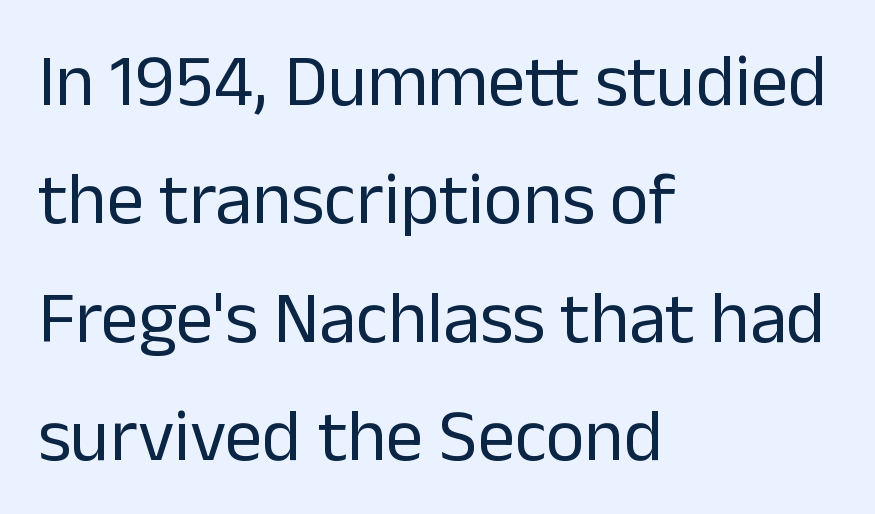
The image shows 74 px regular-weight sans-serif type, upright; set left-aligned, normal line spacing (1.6x), normal letter spacing, not underlined; low stroke contrast and a medium x-height.
